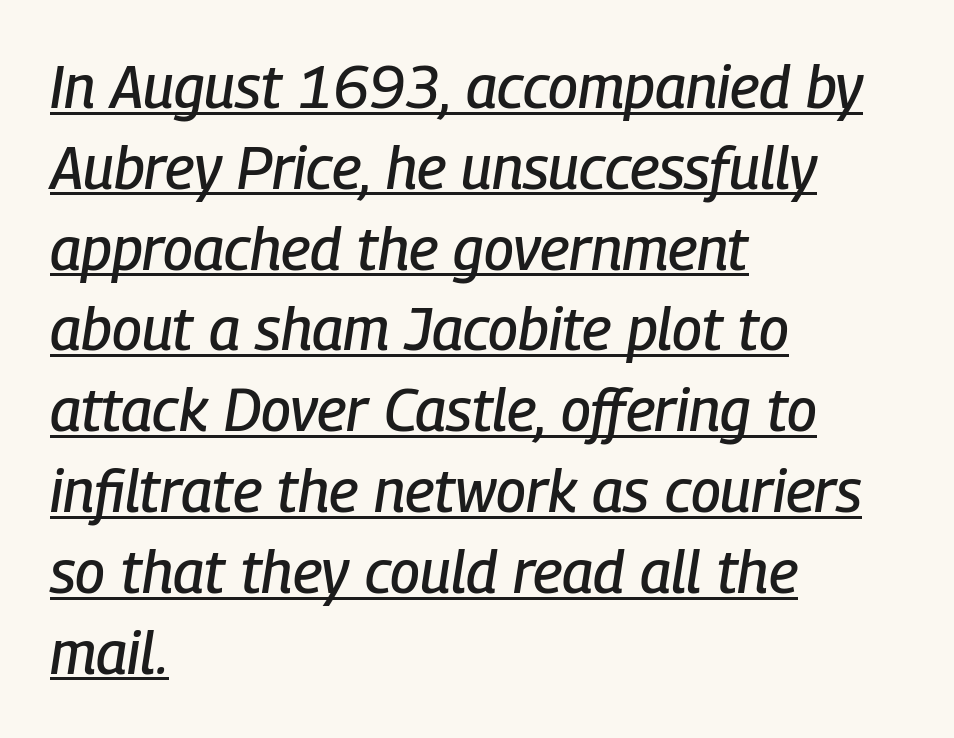
{"italic": "yes", "lean": "right", "slant_degrees": 9, "width": "condensed", "stroke_contrast": "low", "x_height": "medium", "monospaced": "no", "underline": "yes", "align": "left", "line_spacing": "normal", "line_spacing_ratio": 1.37, "letter_spacing": "normal", "letter_spacing_em": 0.0, "glyph_px": 59}
